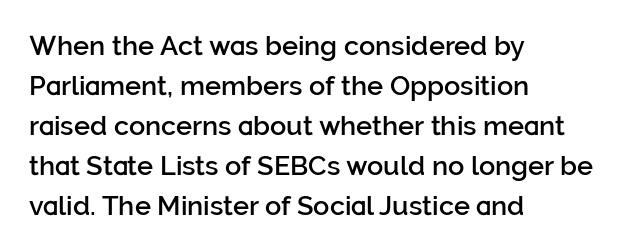
Q: Is the text bold? A: Semi-bold.
Q: Is the text italic (slanted)? A: No, it is upright.
Q: Is the text underlined? A: No.
Q: How is the paragraph aligned? A: Left-aligned.
Q: Is the spacing between letters normal or unusually wide? A: Normal.
Q: Is the spacing between lines tight, normal or loose? A: Normal.
